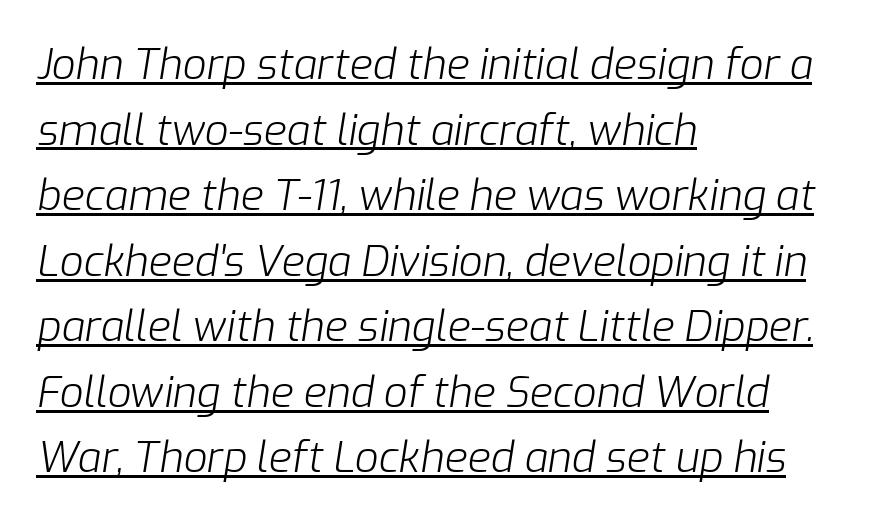
Q: Is the text bold? A: No.
Q: Is the text italic (slanted)? A: Yes, it leans right by about 9 degrees.
Q: Is the text underlined? A: Yes.
Q: How is the paragraph aligned? A: Left-aligned.
Q: Is the spacing between letters normal or unusually wide? A: Normal.
Q: Is the spacing between lines tight, normal or loose? A: Normal.
Q: Width (condensed, normal, or wide)? A: Normal.
Q: Stroke contrast? A: Low.
Q: x-height? A: Medium.
Q: Monospaced? A: No.
